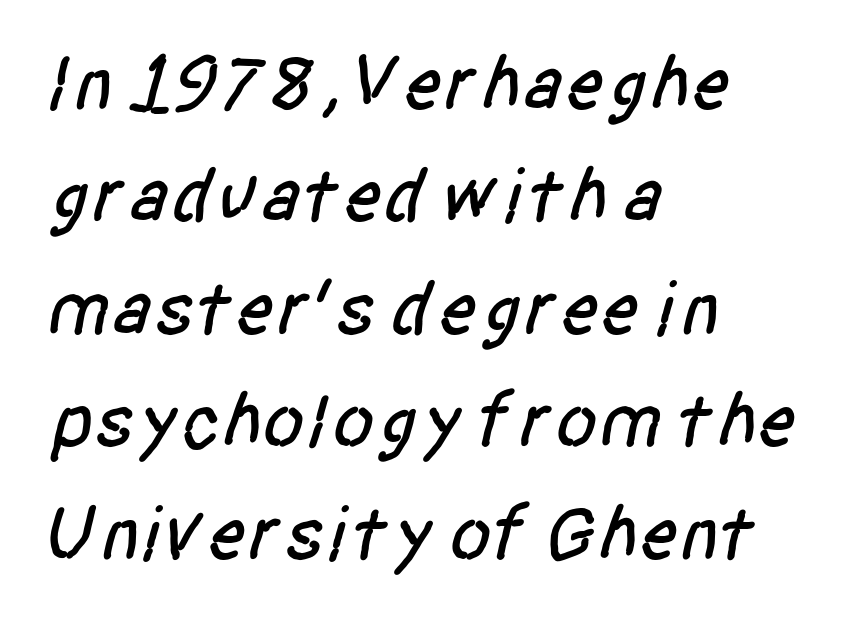
{"serif": "no", "width": "condensed", "stroke_contrast": "low", "x_height": "large", "monospaced": "no", "underline": "no", "align": "left", "line_spacing": "normal", "line_spacing_ratio": 1.46, "letter_spacing": "normal", "letter_spacing_em": 0.0, "glyph_px": 77}
